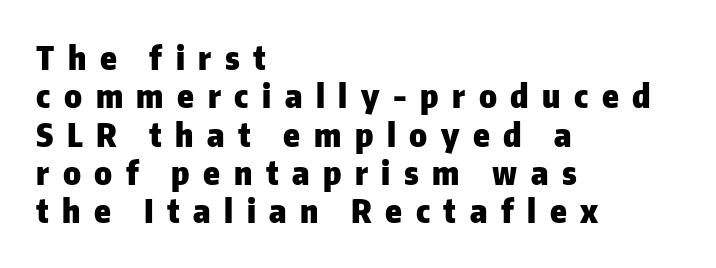
{"serif": "no", "italic": "no", "bold": "yes", "weight": "heavy", "width": "normal", "stroke_contrast": "low", "x_height": "medium", "monospaced": "no", "underline": "no", "align": "left", "line_spacing_ratio": 1.16, "letter_spacing": "wide", "letter_spacing_em": 0.41, "glyph_px": 33}
